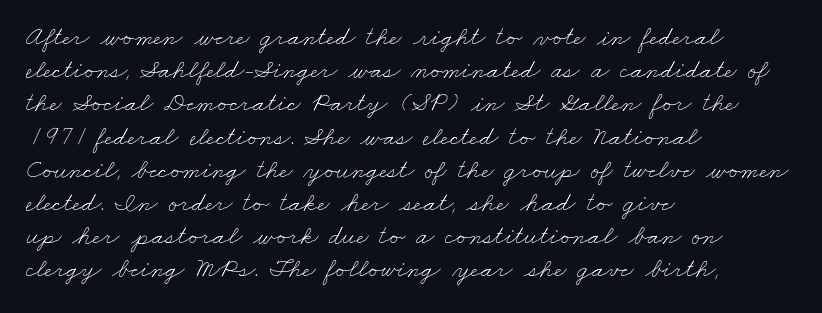
Q: Is the text bold? A: No.
Q: Is the text underlined? A: No.
Q: How is the paragraph aligned? A: Left-aligned.
Q: Is the spacing between letters normal or unusually wide? A: Normal.
